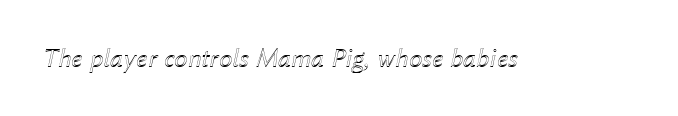
The image shows 27 px text type, italic (leaning right); set normal letter spacing, not underlined.
